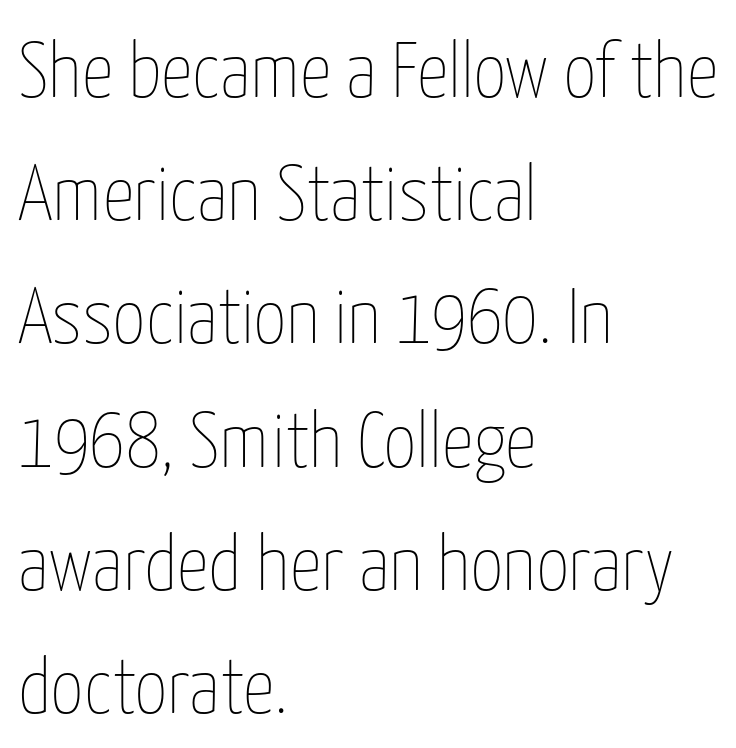
The image shows 79 px thin, condensed type, upright; set left-aligned, normal line spacing (1.56x), normal letter spacing, not underlined; low stroke contrast and a medium x-height.
